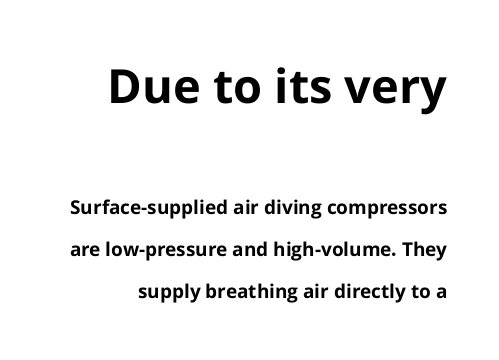
The image shows 47 px bold sans-serif type, upright; set loose line spacing (2.2x), normal letter spacing, not underlined; the first (top) block is 2.47x larger; low stroke contrast and a medium x-height.
